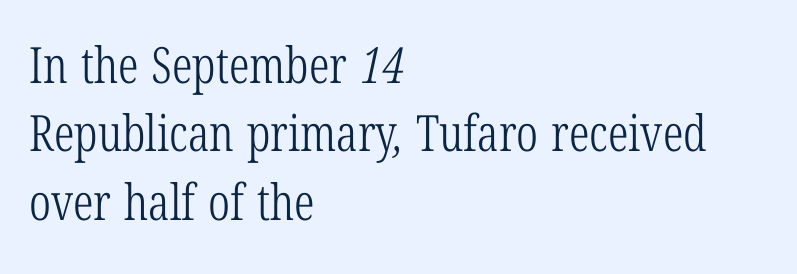
Where is the straight margin? On the left. The passage shown has conventional tracking throughout. The specimen omits any rule beneath the text block's lines. Summary of vertical rhythm: regular, with standard interline spacing.
